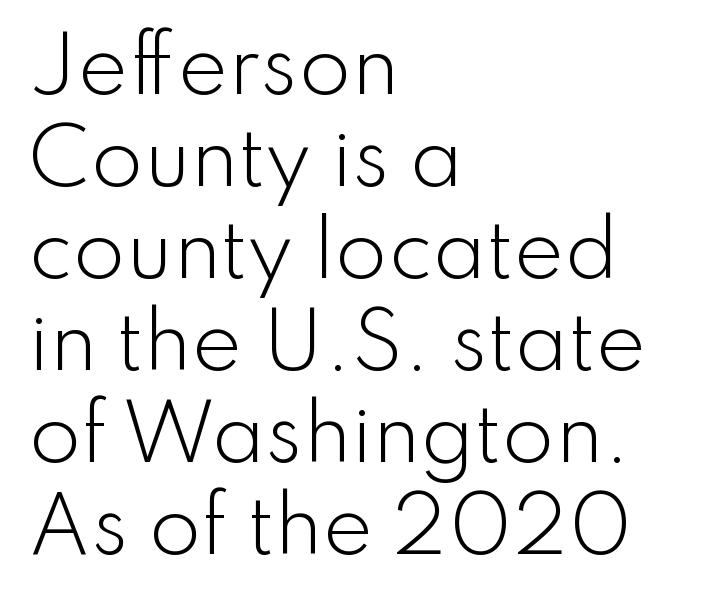
The image shows 76 px light sans-serif type, upright; set left-aligned, line spacing 1.21x, normal letter spacing, not underlined; low stroke contrast and a small x-height.
